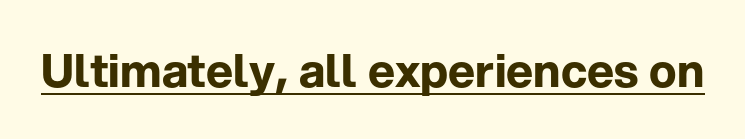
The tracking reads as untouched default to a designer's eye. The passage shown is typeset with a sans-serif family. The specimen includes a rule beneath the text block's lines. You could not count columns in this text — the font is proportionally spaced. Compared with an ordinary text face, these strokes are far heavier — a full bold.
